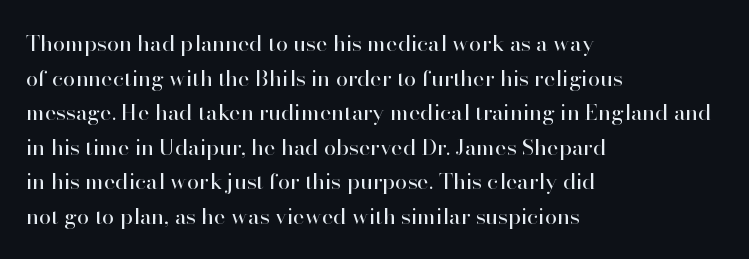
Q: Is the text bold? A: No.
Q: Is the text italic (slanted)? A: No, it is upright.
Q: Is the text underlined? A: No.
Q: How is the paragraph aligned? A: Left-aligned.
Q: Is the spacing between letters normal or unusually wide? A: Normal.
Q: Is the spacing between lines tight, normal or loose? A: Normal.
